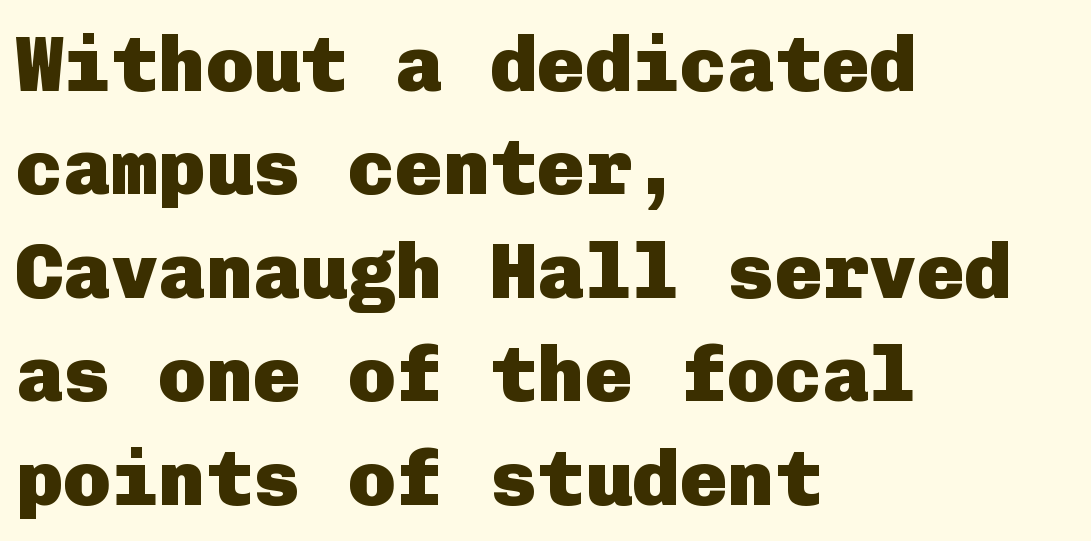
{"serif": "no", "italic": "no", "bold": "yes", "weight": "heavy", "width": "normal", "stroke_contrast": "low", "x_height": "medium", "underline": "no", "align": "left", "line_spacing": "normal", "line_spacing_ratio": 1.31, "letter_spacing": "normal", "letter_spacing_em": 0.0, "glyph_px": 79}
